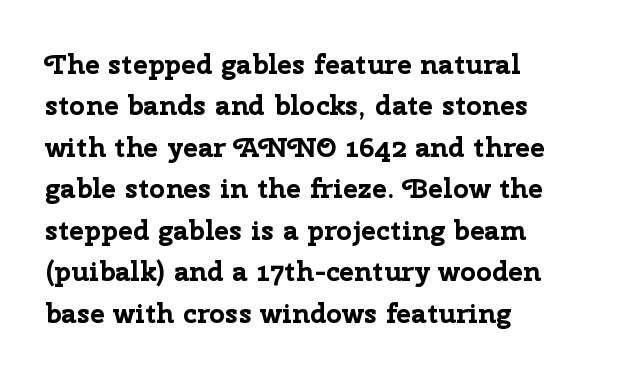
The image shows 28 px bold sans-serif type, upright; set left-aligned, normal line spacing (1.48x), normal letter spacing, not underlined; low stroke contrast and a medium x-height.
